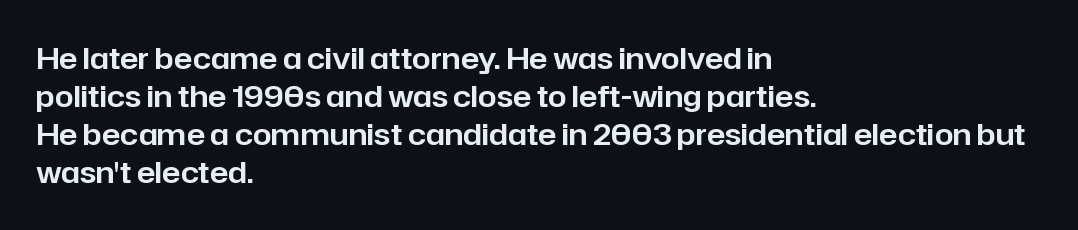
The image shows 30 px sans-serif type, upright; set left-aligned, normal line spacing (1.27x), normal letter spacing, not underlined; low stroke contrast and a medium x-height.
